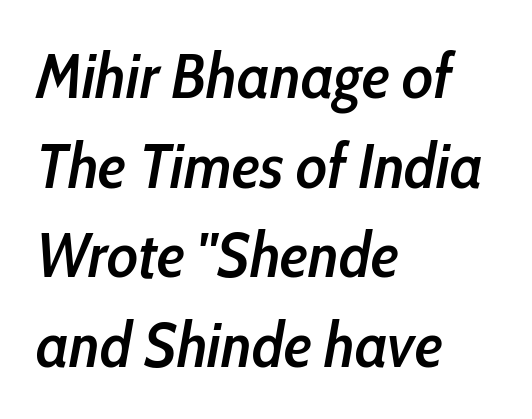
{"italic": "yes", "lean": "right", "slant_degrees": 10, "bold": "semi", "weight": "semibold", "width": "condensed", "stroke_contrast": "low", "x_height": "medium", "monospaced": "no", "underline": "no", "align": "left", "line_spacing": "normal", "line_spacing_ratio": 1.4, "letter_spacing": "normal", "letter_spacing_em": 0.0, "glyph_px": 64}
